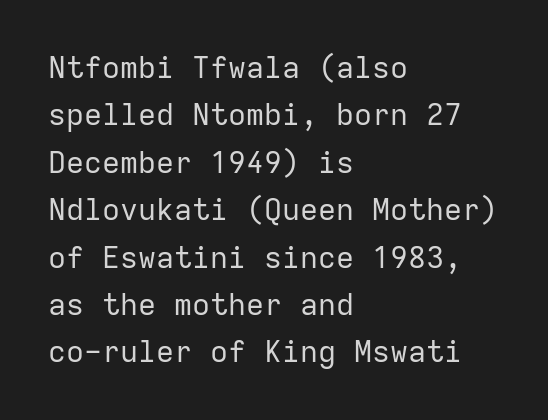
{"serif": "no", "italic": "no", "bold": "no", "weight": "regular", "width": "normal", "stroke_contrast": "low", "x_height": "medium", "monospaced": "yes", "underline": "no", "align": "left", "line_spacing": "normal", "line_spacing_ratio": 1.58, "letter_spacing": "normal", "letter_spacing_em": 0.0, "glyph_px": 30}
